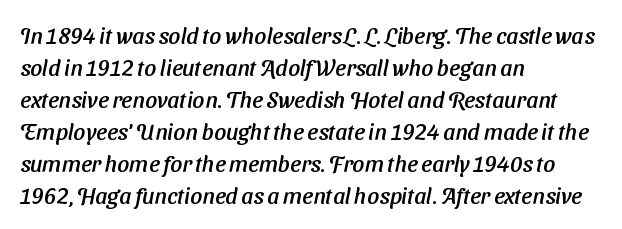
{"underline": "no", "align": "left", "line_spacing": "normal", "line_spacing_ratio": 1.39, "letter_spacing": "normal", "letter_spacing_em": 0.0, "glyph_px": 23}
